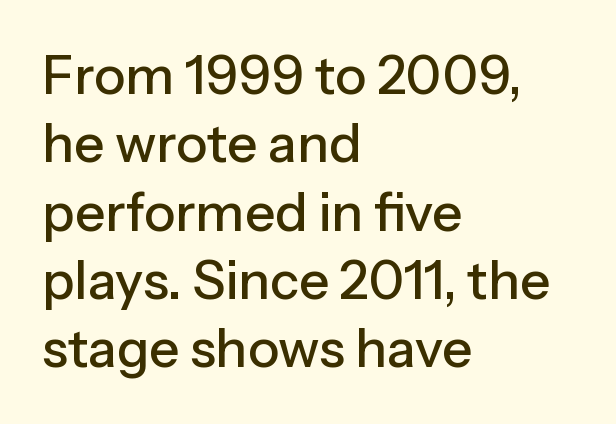
The image shows 53 px sans-serif type, upright; set left-aligned, normal line spacing (1.29x), normal letter spacing, not underlined; low stroke contrast and a medium x-height.
